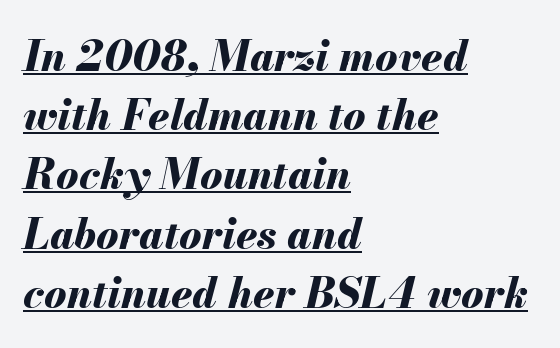
Tall strokes in this sample are angled rather than plumb. Bold? Absolutely — the strokes are thick and heavy. The passage shown is typed in a proportional face where columns would drift. How would I describe the line gaps? Plain and ordinary. Between one letter and the next there's only the usual sliver of space. The rendered words wear a rule along their underside.
